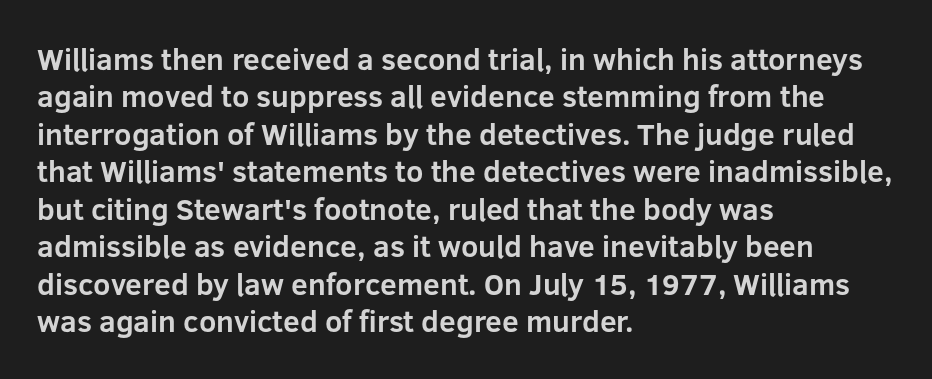
The image shows 30 px bold sans-serif type, upright; set left-aligned, normal line spacing (1.25x), normal letter spacing, not underlined; low stroke contrast and a medium x-height.
